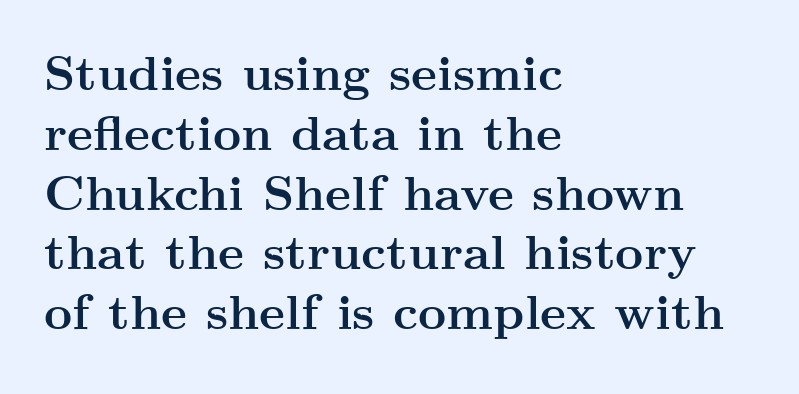
The letters stand straight up with perfectly vertical stems. What stands out about the letter spacing? Nothing — it is the standard amount. The paragraph shown leans on its left margin. The rendering uses a bold face; every stroke is thick and dark.
